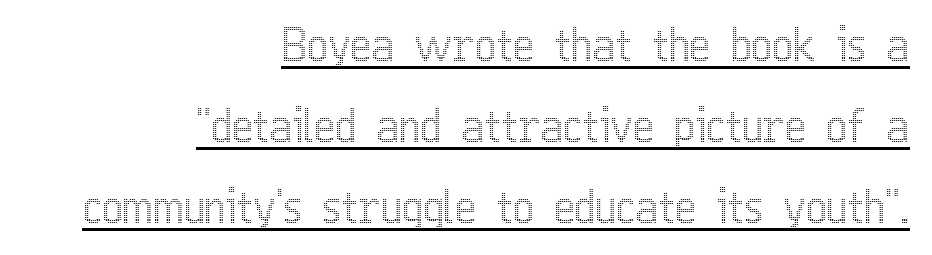
Q: Is the text italic (slanted)? A: No, it is upright.
Q: Is the text underlined? A: Yes.
Q: How is the paragraph aligned? A: Right-aligned.
Q: Is the spacing between letters normal or unusually wide? A: Normal.
Q: Width (condensed, normal, or wide)? A: Condensed.
Q: x-height? A: Medium.
Q: Monospaced? A: No.
